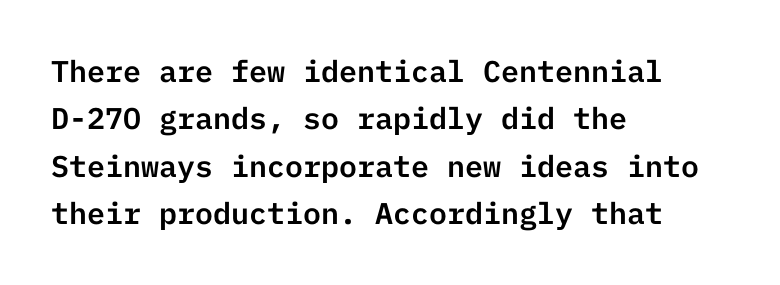
Compared with typical body copy, the letter spacing here is the same. Type without underlining. These lines are composed in type without serifs. Every character sits straight up, as roman type does. Compared with typical paragraphs, the rows here are spaced about the same. A classic flush-left, rag-right setting is used for this passage.
